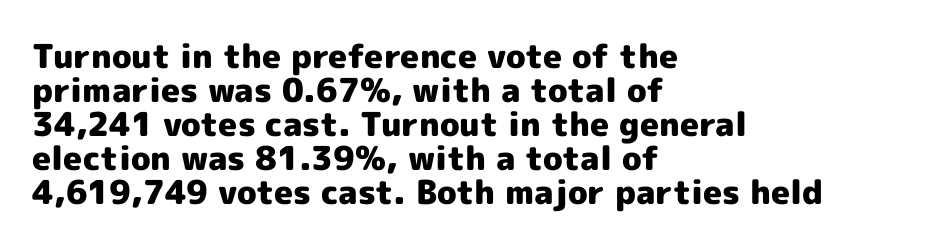
Q: Is the text bold? A: Yes.
Q: Is the text italic (slanted)? A: No, it is upright.
Q: Is the typeface a serif or a sans-serif typeface? A: Sans-serif.
Q: Is the text underlined? A: No.
Q: How is the paragraph aligned? A: Left-aligned.
Q: Is the spacing between letters normal or unusually wide? A: Normal.
Q: Is the spacing between lines tight, normal or loose? A: Tight.
Q: Width (condensed, normal, or wide)? A: Normal.
Q: x-height? A: Medium.
Q: Monospaced? A: No.
